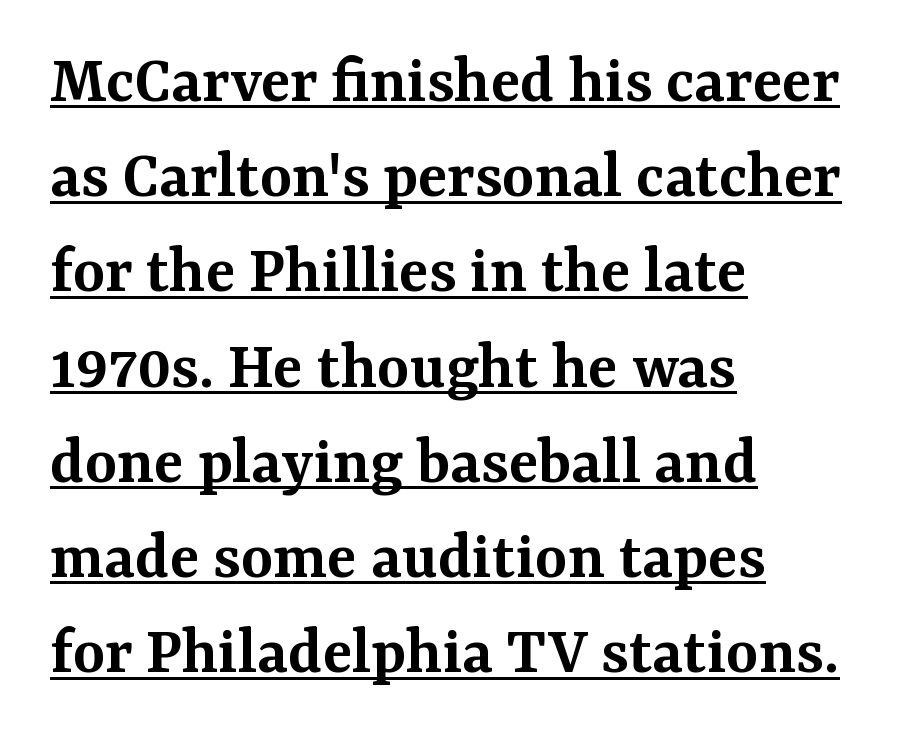
Underline: present. Weight: semibold (demi). The rendering keeps characters at their native spacing. This rendering employs a face with finishing strokes, i.e., a serif. The rendering uses a moderate line-height, typical for paragraphs. These lines are set flush left with a ragged right edge.
